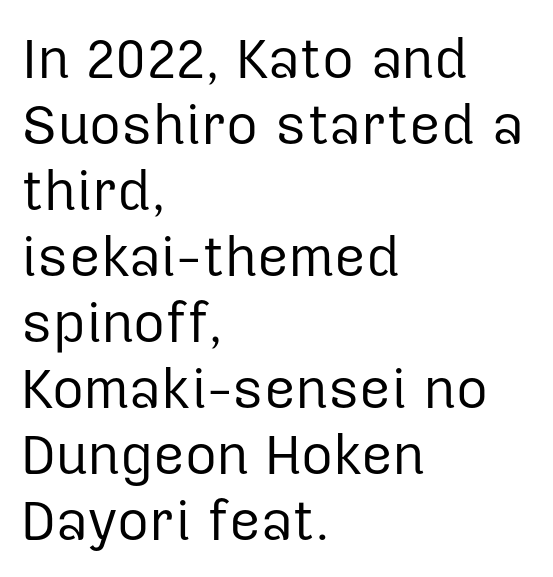
The image shows 55 px regular-weight sans-serif type, upright; set left-aligned, line spacing 1.2x, normal letter spacing, not underlined; low stroke contrast and a medium x-height.
